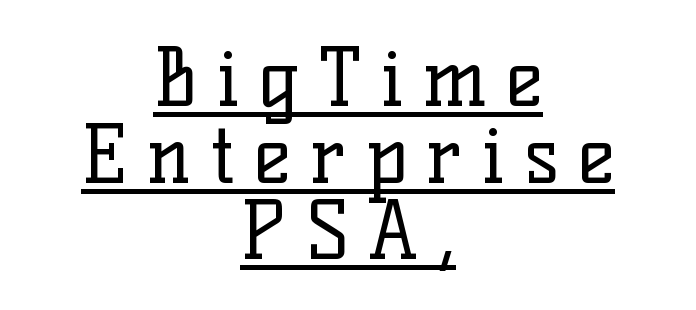
{"serif": "yes", "italic": "no", "bold": "no", "weight": "regular", "width": "normal", "stroke_contrast": "low", "x_height": "medium", "monospaced": "no", "underline": "yes", "align": "center", "line_spacing": "tight", "line_spacing_ratio": 0.97, "letter_spacing": "wide", "letter_spacing_em": 0.24, "glyph_px": 79}
